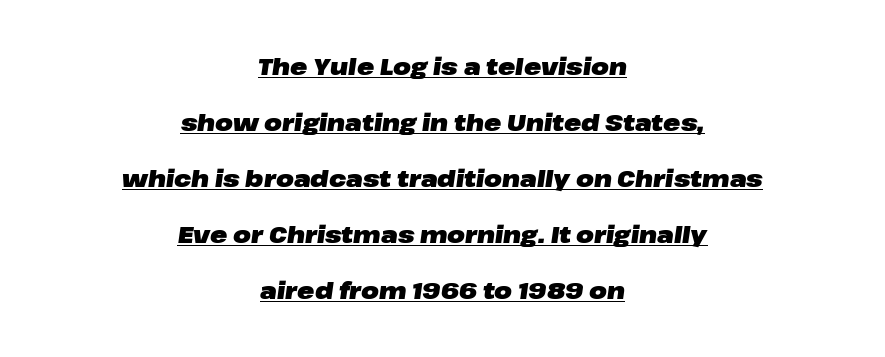
{"italic": "yes", "lean": "right", "slant_degrees": 8, "bold": "yes", "underline": "yes", "align": "center", "line_spacing": "loose", "line_spacing_ratio": 2.44, "letter_spacing": "normal", "letter_spacing_em": 0.0, "glyph_px": 23}
